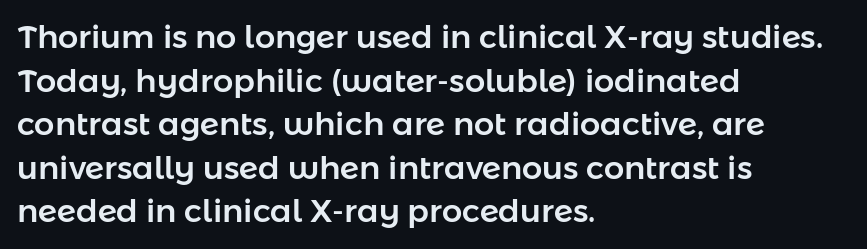
The image shows 32 px sans-serif type, upright; set left-aligned, normal line spacing (1.36x), normal letter spacing, not underlined; low stroke contrast and a medium x-height.
